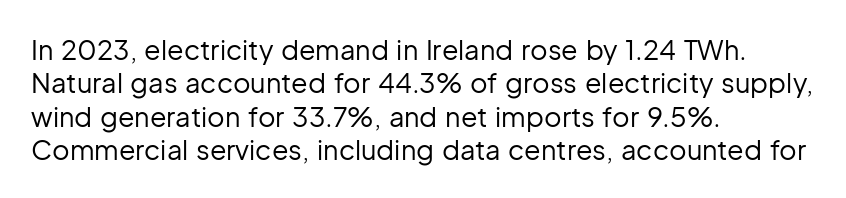
The image shows 27 px text type, upright; set left-aligned, line spacing 1.24x, normal letter spacing, not underlined.
